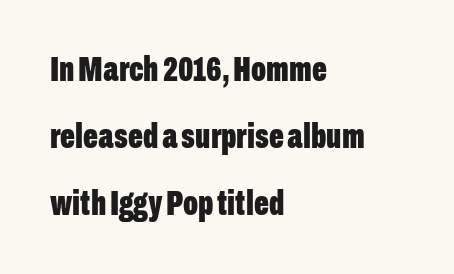
The image shows 35 px bold, condensed sans-serif type, upright; set left-aligned, loose line spacing (1.92x), normal letter spacing, not underlined; low stroke contrast and a medium x-height.
